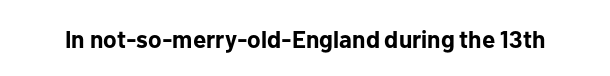
{"italic": "no", "bold": "yes", "underline": "no", "letter_spacing": "normal", "letter_spacing_em": 0.0, "glyph_px": 24}
